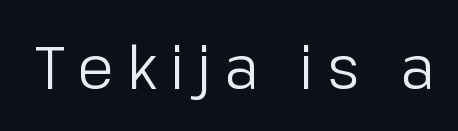
The letters are spread apart with noticeably loose tracking. The rendering uses natural spacing where letterforms have individual widths. This is the regular roman posture of the typeface. Unmarked baselines from the first word to the last. Nothing heavy about these letters — not bold at all. Classification — sans serif.
